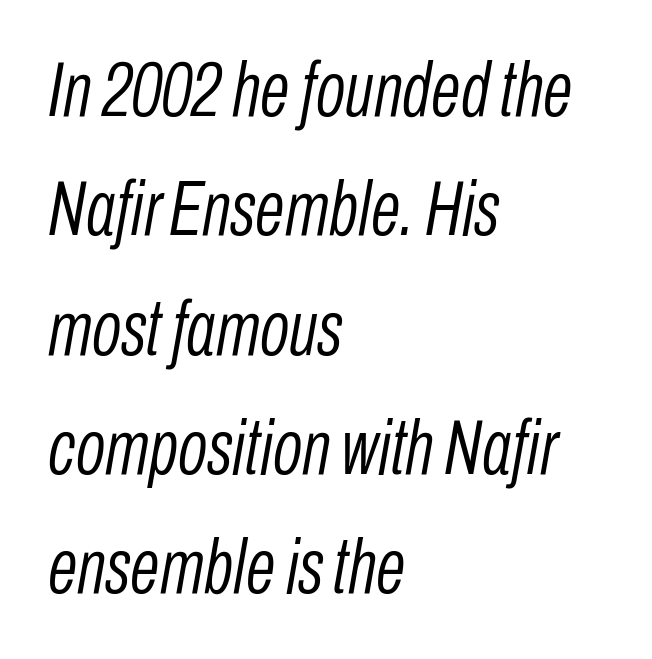
{"italic": "yes", "lean": "right", "slant_degrees": 10, "bold": "no", "weight": "light", "width": "condensed", "stroke_contrast": "low", "x_height": "medium", "monospaced": "no", "underline": "no", "align": "left", "line_spacing": "normal", "line_spacing_ratio": 1.55, "letter_spacing": "normal", "letter_spacing_em": 0.0, "glyph_px": 77}
